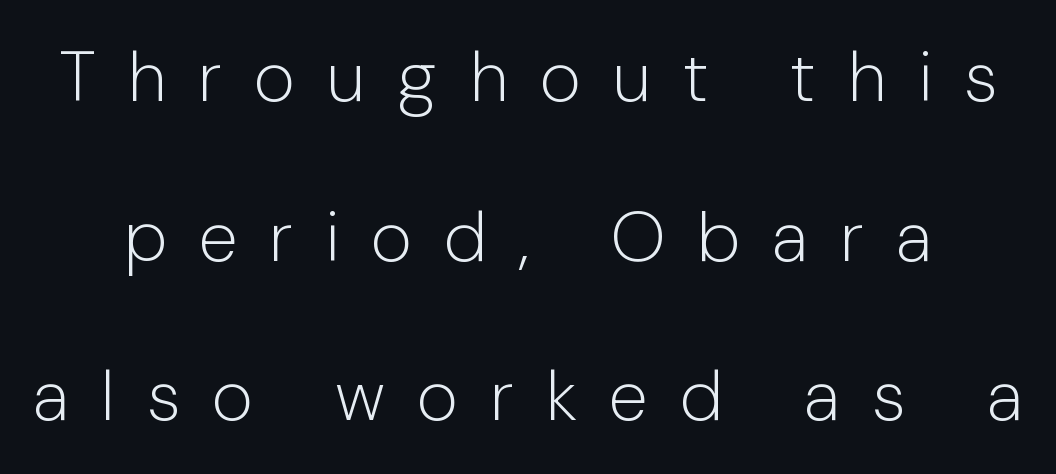
The image shows 71 px light sans-serif type, upright; set loose line spacing (2.25x), unusually wide letter spacing (+0.45 em), not underlined; low stroke contrast and a medium x-height.
